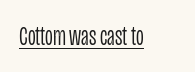
The image shows 27 px text type, upright; set normal letter spacing, underlined.
